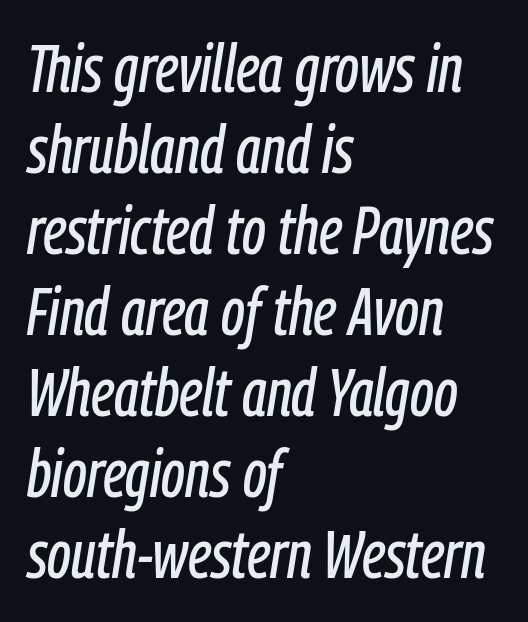
Q: Is the text italic (slanted)? A: Yes, it leans right by about 9 degrees.
Q: Is the text underlined? A: No.
Q: How is the paragraph aligned? A: Left-aligned.
Q: Is the spacing between letters normal or unusually wide? A: Normal.
Q: Width (condensed, normal, or wide)? A: Condensed.
Q: Stroke contrast? A: Low.
Q: x-height? A: Medium.
Q: Monospaced? A: No.
